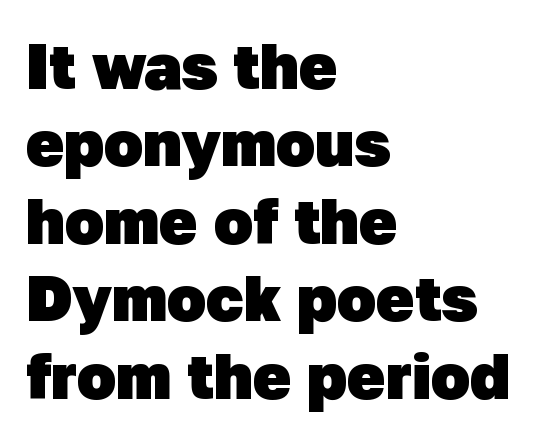
Strong, thick strokes mark this as bold type. Casual observation: everything's shoved over to the left. The foot of each line stays bare and open. The face used here is proportionally spaced, like ordinary book or web type.
